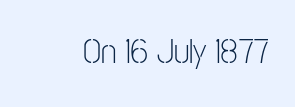
The image shows 35 px light, condensed sans-serif type, upright; set normal letter spacing, not underlined; low stroke contrast and a medium x-height.
